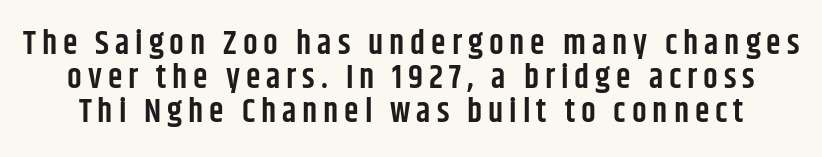
Q: Is the text bold? A: Semi-bold.
Q: Is the text italic (slanted)? A: No, it is upright.
Q: Is the typeface a serif or a sans-serif typeface? A: Sans-serif.
Q: Is the text underlined? A: No.
Q: Is the spacing between lines tight, normal or loose? A: Tight.
Q: Width (condensed, normal, or wide)? A: Condensed.
Q: Stroke contrast? A: Low.
Q: x-height? A: Large.
Q: Monospaced? A: No.
